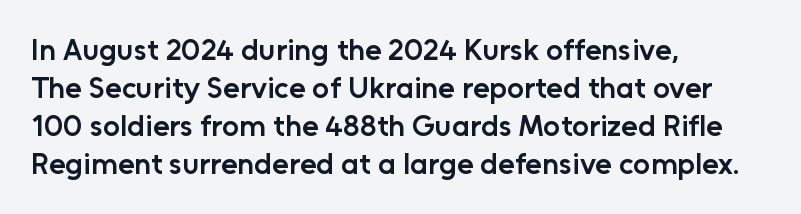
{"serif": "no", "italic": "no", "bold": "semi", "weight": "semibold", "width": "normal", "stroke_contrast": "low", "x_height": "medium", "monospaced": "no", "underline": "no", "align": "left", "line_spacing": "normal", "line_spacing_ratio": 1.27, "letter_spacing": "normal", "letter_spacing_em": 0.0, "glyph_px": 30}
